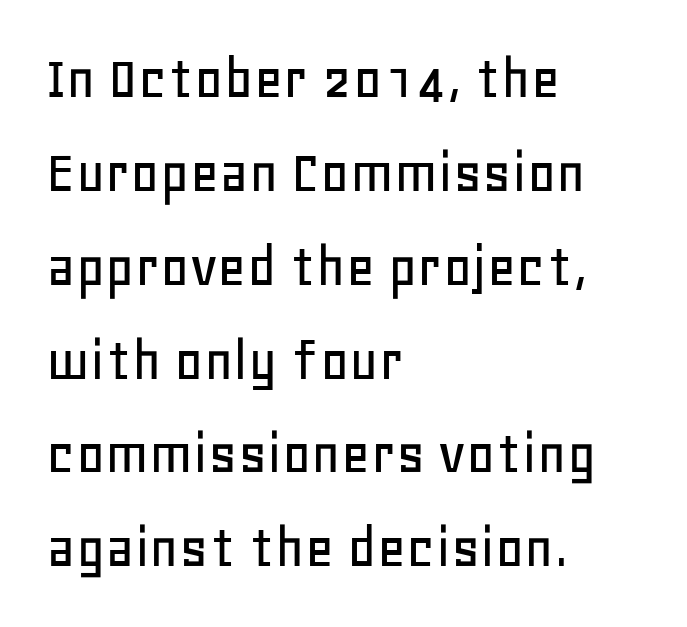
{"serif": "no", "italic": "no", "width": "normal", "stroke_contrast": "low", "x_height": "large", "monospaced": "no", "underline": "no", "align": "left", "line_spacing": "normal", "line_spacing_ratio": 1.49, "letter_spacing": "normal", "letter_spacing_em": 0.0, "glyph_px": 63}
